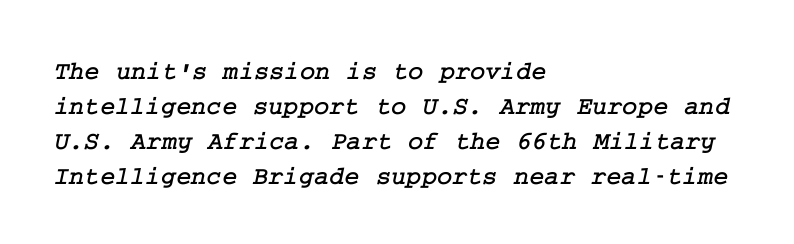
Q: Is the text underlined? A: No.
Q: How is the paragraph aligned? A: Left-aligned.
Q: Is the spacing between letters normal or unusually wide? A: Normal.
Q: Is the spacing between lines tight, normal or loose? A: Normal.
